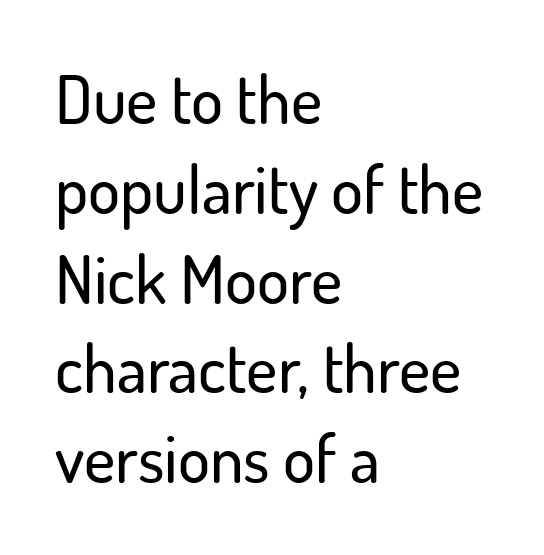
{"serif": "no", "italic": "no", "width": "normal", "stroke_contrast": "low", "x_height": "small", "monospaced": "no", "underline": "no", "align": "left", "line_spacing": "normal", "line_spacing_ratio": 1.34, "letter_spacing": "normal", "letter_spacing_em": 0.0, "glyph_px": 67}
